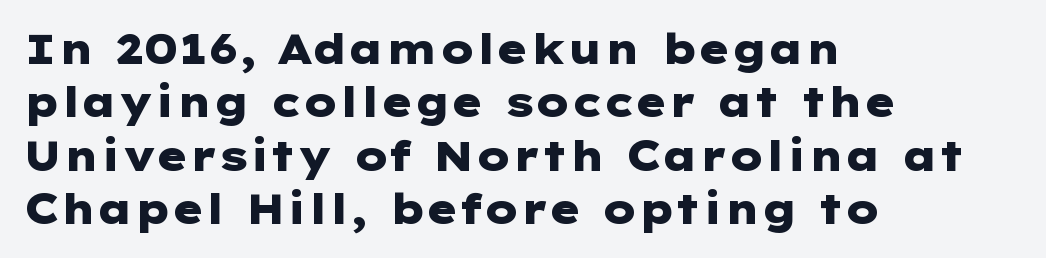
{"serif": "no", "italic": "no", "bold": "yes", "weight": "heavy", "width": "wide", "stroke_contrast": "low", "x_height": "medium", "underline": "no", "align": "left", "line_spacing": "normal", "line_spacing_ratio": 1.3, "letter_spacing": "normal", "letter_spacing_em": 0.0, "glyph_px": 41}
